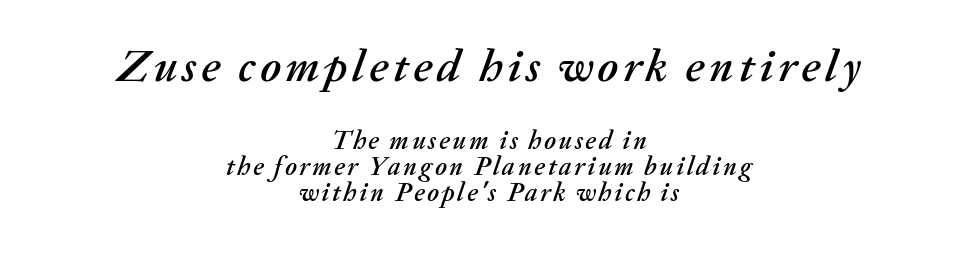
The image shows 46 px text type, italic (leaning right); set centered, tight line spacing (1.0x), not underlined; the first (top) block is 1.77x larger; medium stroke contrast and a medium x-height.
